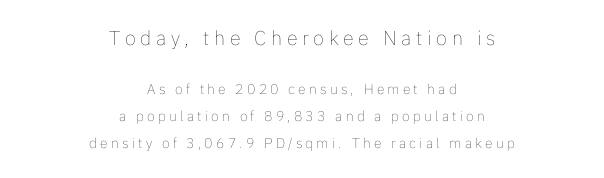
A centered setting, common on invitations and titles, is used for this passage. Ink coverage per letter is moderate at most. Whoever set this chose breathing room over compactness in the vertical rhythm. Display-style spreading of the glyphs; the letterfit is very open.
